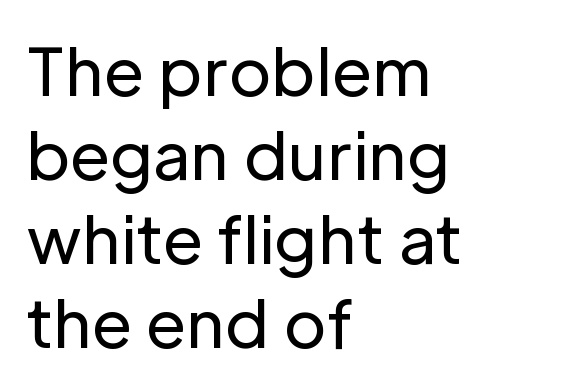
The image shows 65 px regular-weight sans-serif type, upright; set left-aligned, normal line spacing (1.29x), normal letter spacing, not underlined; low stroke contrast and a medium x-height.
